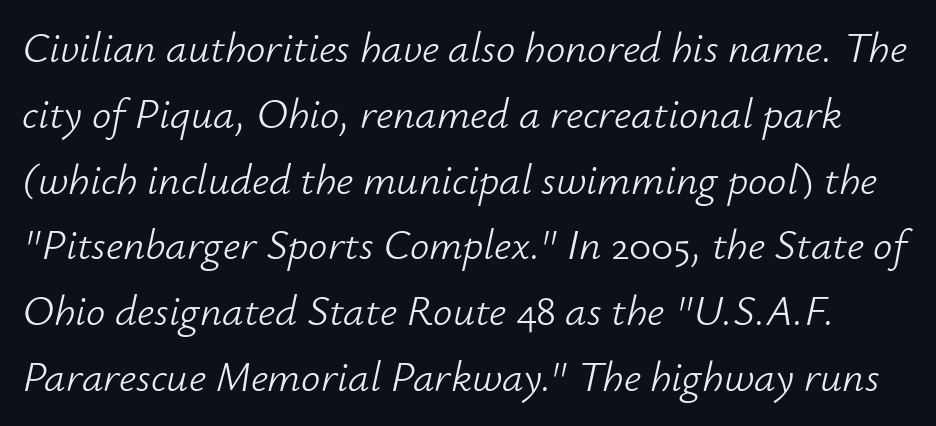
Bold? No — there's no thickening of the strokes. The letterforms sit shoulder to shoulder at normal distance. Note the varied advance widths — an 'i' is clearly narrower than an 'm'. Anything drawn beneath the words? Only blank space. The lettering tilts uniformly, giving the passage an italic look.
